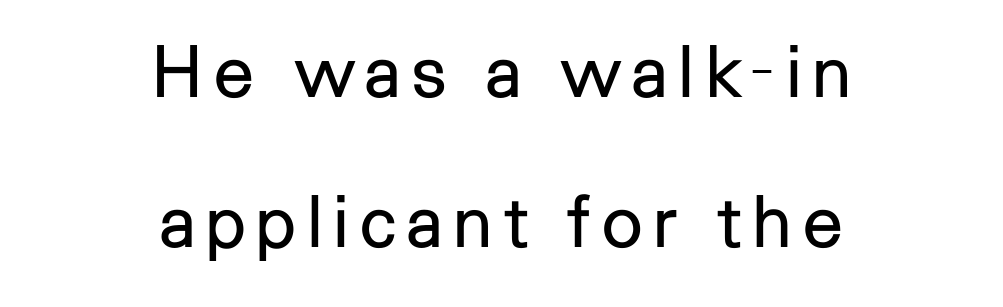
The image shows 72 px regular-weight sans-serif type, upright; set centered, loose line spacing (2.09x), not underlined; low stroke contrast and a medium x-height.
